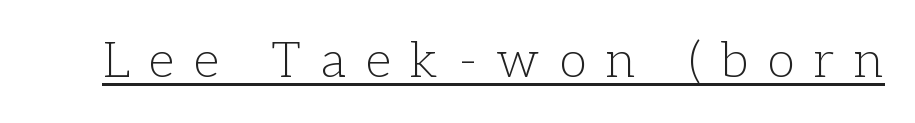
{"serif": "yes", "italic": "no", "bold": "no", "weight": "light", "width": "normal", "stroke_contrast": "low", "x_height": "medium", "monospaced": "no", "underline": "yes", "letter_spacing": "wide", "letter_spacing_em": 0.4, "glyph_px": 50}
